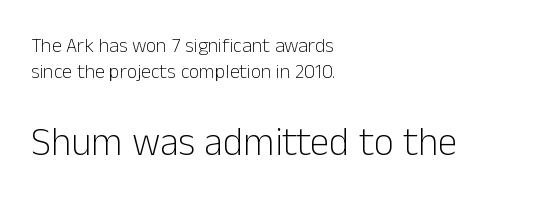
The image shows 39 px light sans-serif type, upright; set left-aligned, normal line spacing (1.31x), normal letter spacing, not underlined; the second (bottom) block is 1.95x larger; low stroke contrast and a medium x-height.
